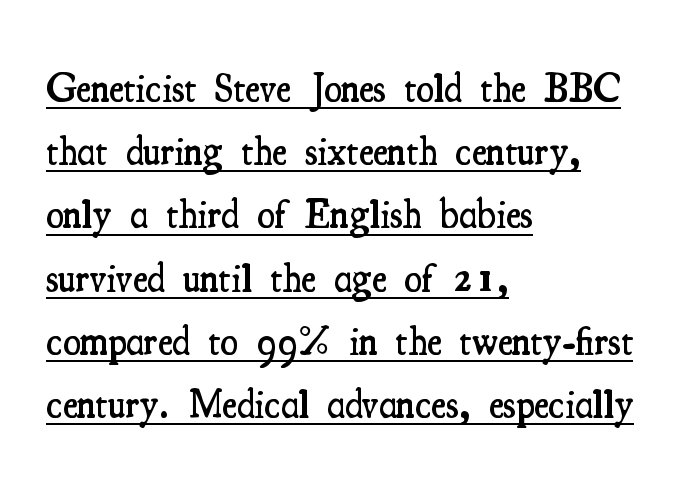
These lines are rendered in a variable-pitch font. Does the type have serifs? Yes, each stem ends in a small foot. A continuous stroke trails under the words, as in a hyperlink. The paragraph has a hard left edge and a soft right edge. Vertically, the passage feels balanced, rows spaced as you'd expect.
